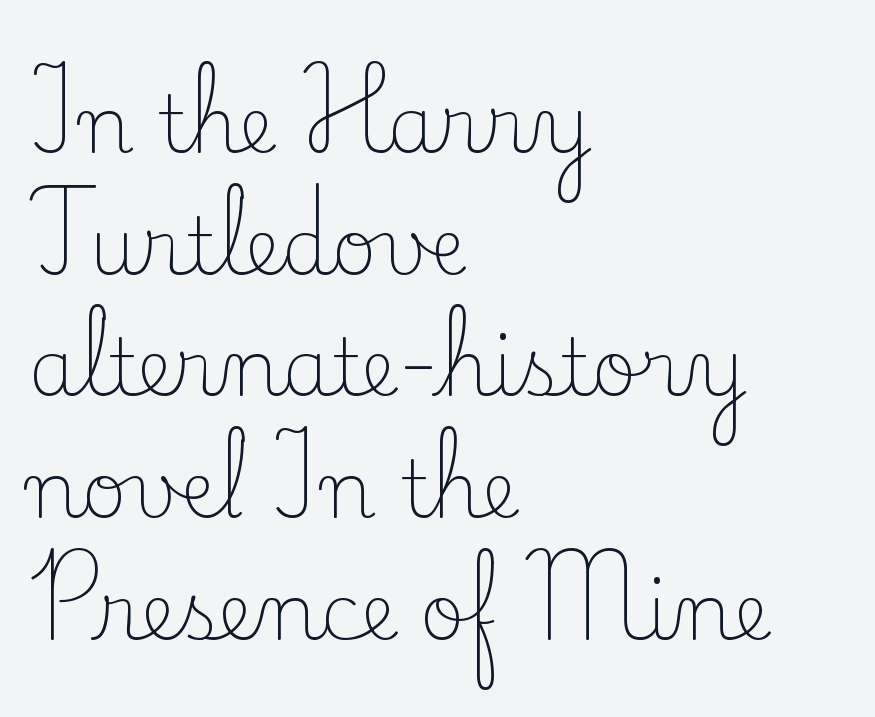
The image shows 78 px light serif type, upright; set left-aligned, normal line spacing (1.56x), normal letter spacing, not underlined; low stroke contrast and a small x-height.
